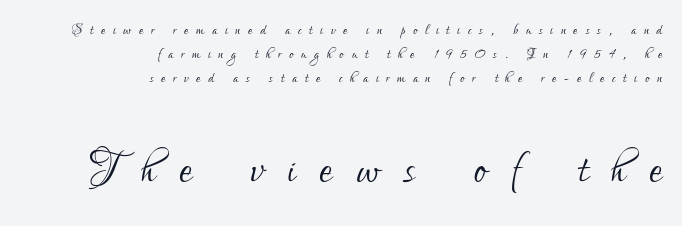
Q: Is the text bold? A: No.
Q: Is the text italic (slanted)? A: Yes.
Q: Is the typeface a serif or a sans-serif typeface? A: Sans-serif.
Q: Is the text underlined? A: No.
Q: How is the paragraph aligned? A: Right-aligned.
Q: Is the spacing between letters normal or unusually wide? A: Unusually wide.
Q: Is the spacing between lines tight, normal or loose? A: Normal.
Q: Which block of text is set in a larger size, the first (top) or the second (bottom)? A: The second (bottom) one.
Q: Width (condensed, normal, or wide)? A: Condensed.
Q: Stroke contrast? A: Low.
Q: x-height? A: Small.
Q: Monospaced? A: No.
